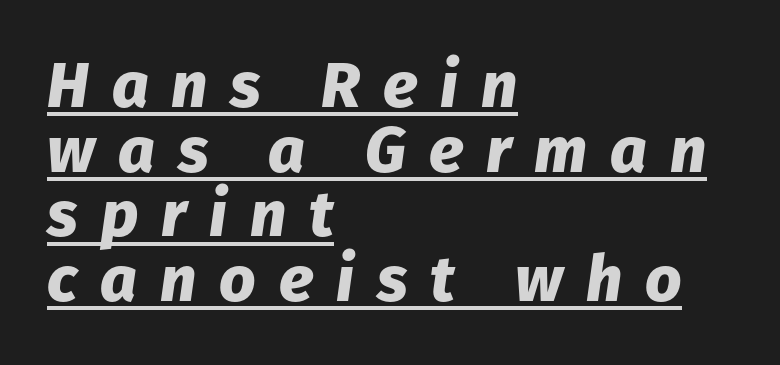
A typesetter would call this heavily tracked-out type. Like a heading marked for emphasis, these lines bear an underscore. Successive baselines arrive quickly, one right under another. Character widths vary here, with narrow letters taking less room than wide ones.
